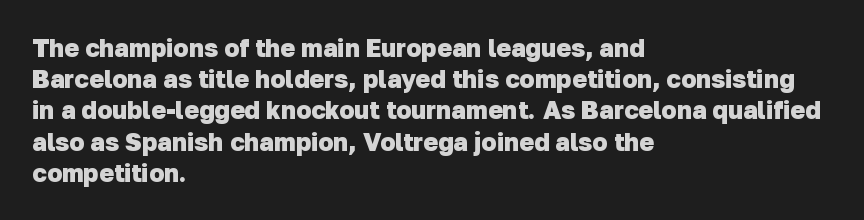
The image shows 25 px bold type; set left-aligned, normal line spacing (1.25x), normal letter spacing, not underlined.
